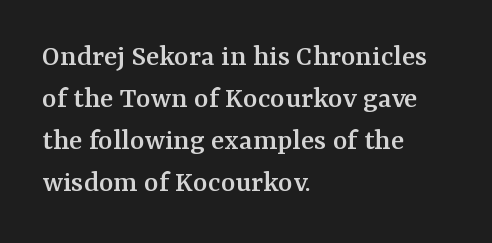
The image shows 31 px serif type, upright; set left-aligned, normal line spacing (1.36x), normal letter spacing, not underlined; medium stroke contrast and a medium x-height.
